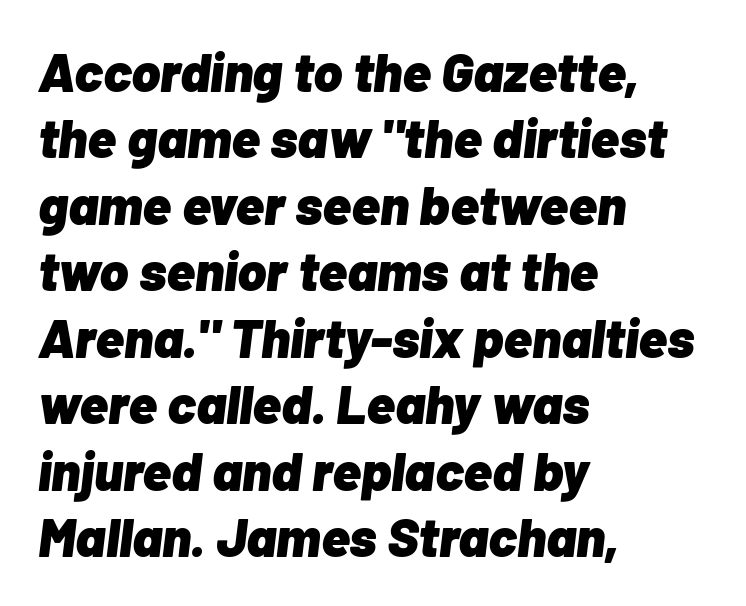
The image shows 54 px heavy type, italic (leaning right); set left-aligned, line spacing 1.23x, normal letter spacing, not underlined; low stroke contrast and a medium x-height.
